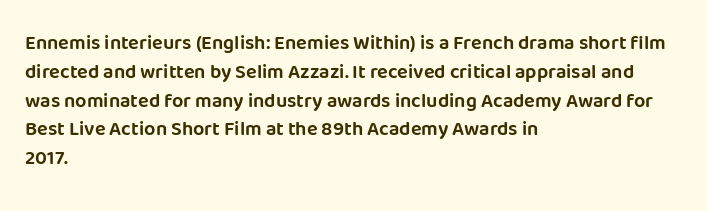
The image shows 20 px text type, upright; set left-aligned, normal line spacing (1.44x), normal letter spacing, not underlined.
